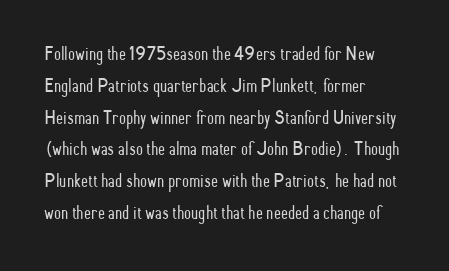
This is not heavy type; no bold has been used. Tracking here is standard; glyphs follow each other at the usual distance. Horizontal bands of white between lines are of average thickness. Underlining? Definitely not there. A student would call this left alignment; a typographer would say flush left, rag right.
